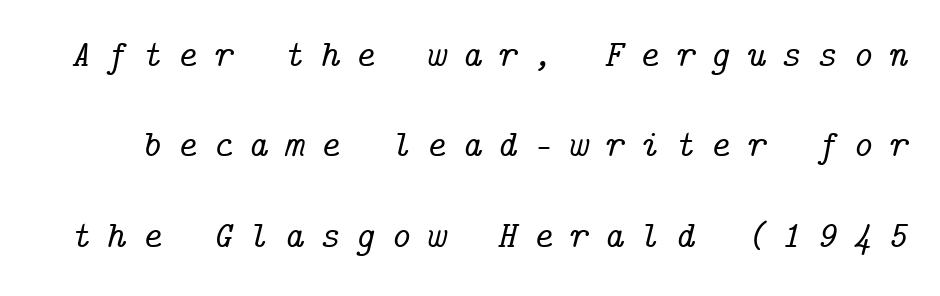
Q: Is the text italic (slanted)? A: Yes, it leans right by about 14 degrees.
Q: Is the typeface a serif or a sans-serif typeface? A: Serif.
Q: Is the text underlined? A: No.
Q: Is the spacing between letters normal or unusually wide? A: Unusually wide.
Q: Is the spacing between lines tight, normal or loose? A: Loose.
Q: Width (condensed, normal, or wide)? A: Normal.
Q: Stroke contrast? A: Low.
Q: x-height? A: Medium.
